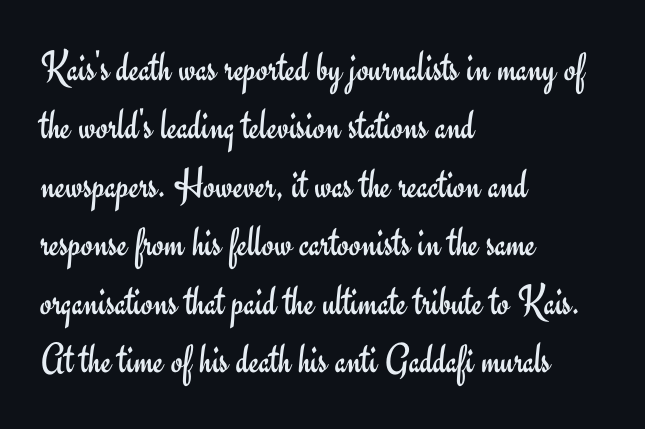
The text was rendered using a sans face with plain stroke endings. Do the characters align in a grid? No, the font is proportional. There is no visible air inserted between adjacent glyphs. Baseline-to-baseline distance is the conventional proportion of letter height. The font is comparable to plain body text, perhaps lighter.
